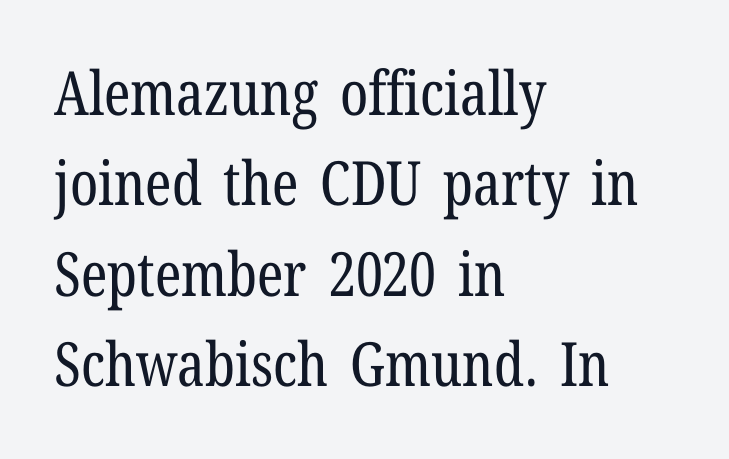
The image shows 61 px regular-weight, condensed serif type, upright; set left-aligned, normal line spacing (1.48x), normal letter spacing, not underlined; low stroke contrast and a medium x-height.
